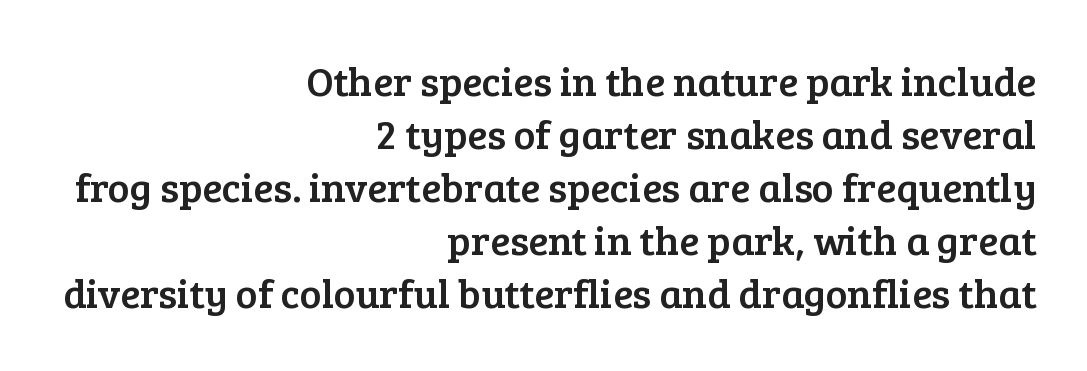
The image shows 41 px serif type, upright; set right-aligned, normal line spacing (1.29x), normal letter spacing, not underlined; low stroke contrast and a medium x-height.
